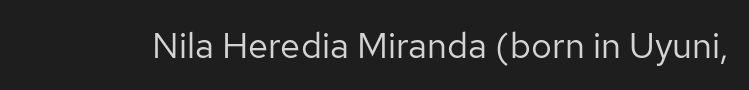
The image shows 36 px regular-weight sans-serif type, upright; set normal letter spacing, not underlined; low stroke contrast and a medium x-height.
